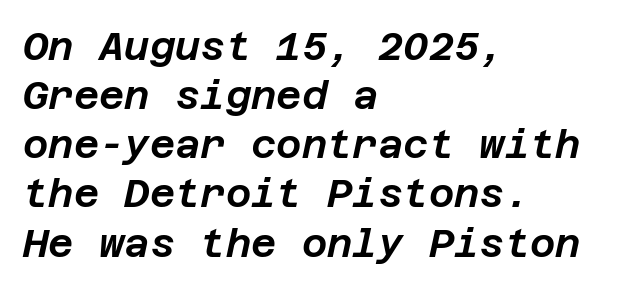
{"italic": "yes", "lean": "right", "slant_degrees": 12, "width": "normal", "stroke_contrast": "low", "x_height": "large", "underline": "no", "align": "left", "line_spacing": "normal", "line_spacing_ratio": 1.26, "letter_spacing": "normal", "letter_spacing_em": 0.0, "glyph_px": 39}
